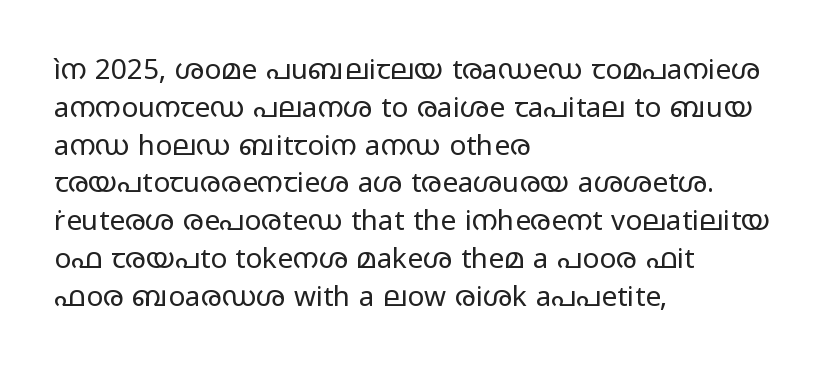
{"serif": "no", "italic": "no", "bold": "no", "weight": "regular", "width": "wide", "stroke_contrast": "low", "x_height": "medium", "monospaced": "no", "underline": "no", "align": "left", "line_spacing": "normal", "line_spacing_ratio": 1.35, "letter_spacing": "normal", "letter_spacing_em": 0.0, "glyph_px": 28}
